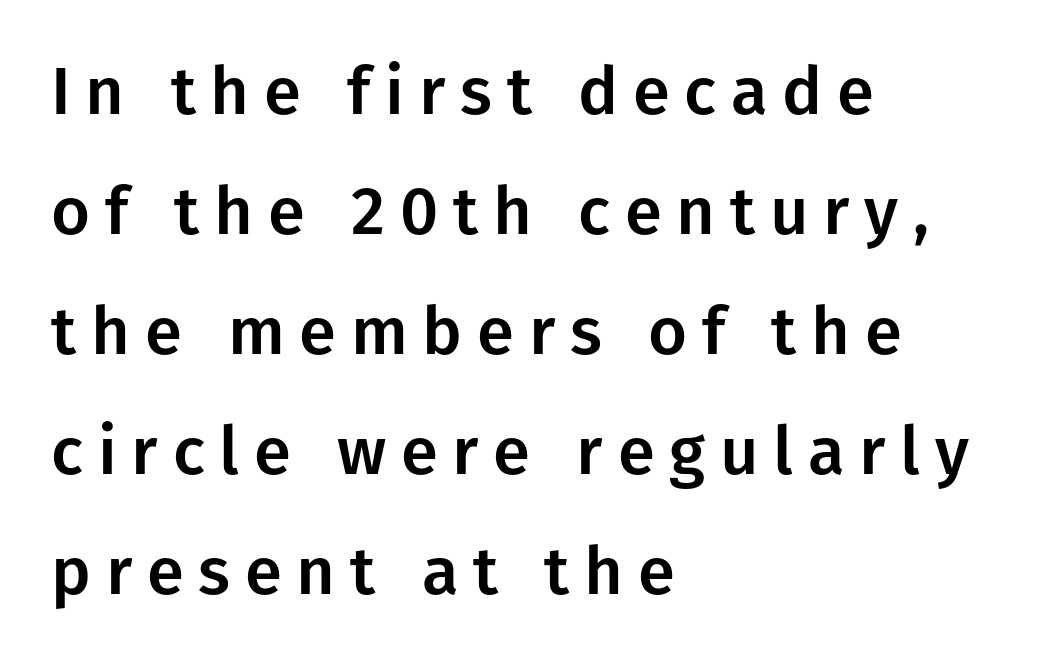
Check the space under the baseline: it is left empty. Notice how the passage keeps a crisp vertical edge on the left only. Character widths vary here, with narrow letters taking less room than wide ones. Honestly, the letter spacing is so wide it's the main thing you notice.
